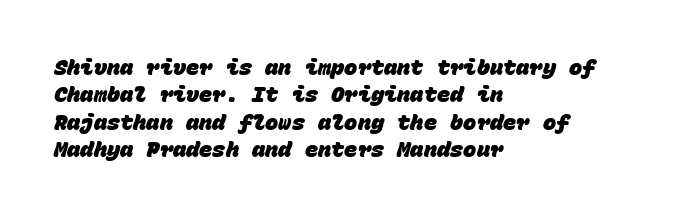
Does extra space separate the letters? No, they use regular spacing. Stroke thickness is high; the sample reads as a true bold. The paragraph shown leans on its left margin. This rendering features lettering with no underline.
